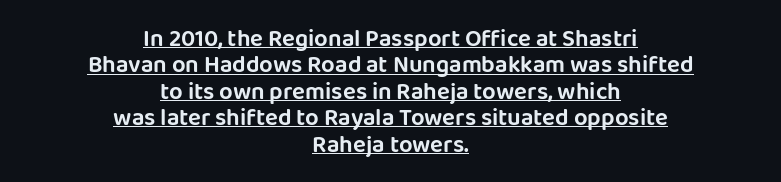
Honestly, the letter spacing is just normal — you wouldn't notice it. A baseline rule has been typeset under these characters. This is the regular roman posture of the typeface. Caption: multi-line text, centered on the measure.
